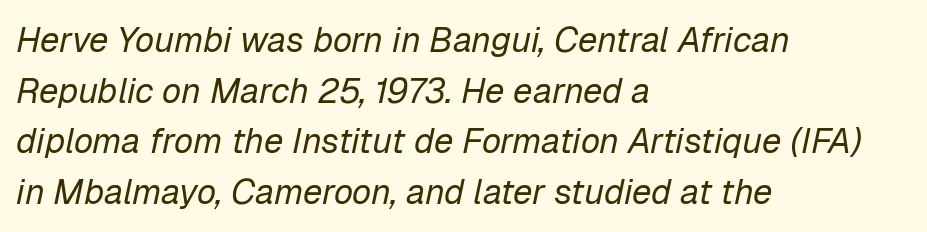
Q: Is the text bold? A: No.
Q: Is the text italic (slanted)? A: Yes, it leans right by about 12 degrees.
Q: Is the text underlined? A: No.
Q: How is the paragraph aligned? A: Left-aligned.
Q: Is the spacing between letters normal or unusually wide? A: Normal.
Q: Is the spacing between lines tight, normal or loose? A: Normal.
Q: Width (condensed, normal, or wide)? A: Normal.
Q: Stroke contrast? A: Low.
Q: x-height? A: Medium.
Q: Monospaced? A: No.
